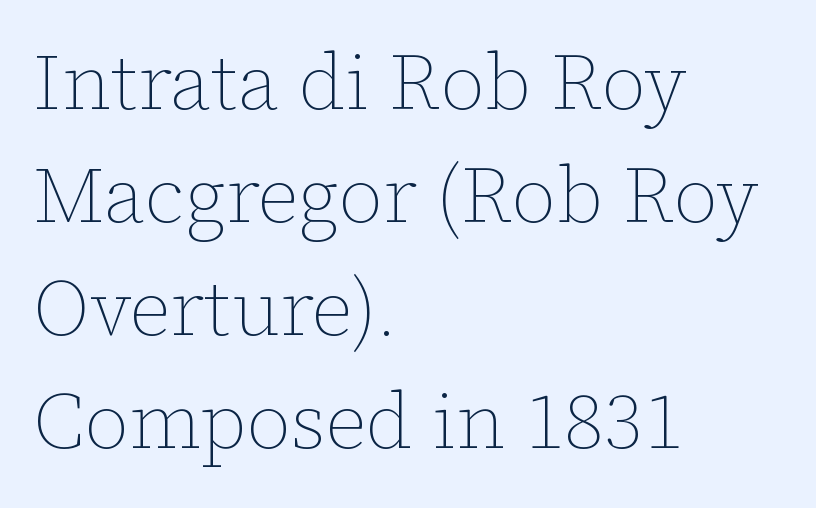
The image shows 78 px thin type, upright; set left-aligned, normal line spacing (1.45x), normal letter spacing, not underlined; low stroke contrast and a medium x-height.
